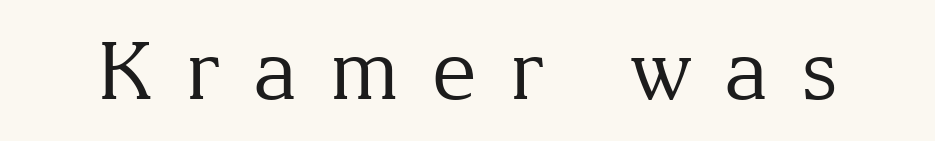
Q: Is the text bold? A: No.
Q: Is the text italic (slanted)? A: No, it is upright.
Q: Is the typeface a serif or a sans-serif typeface? A: Serif.
Q: Is the text underlined? A: No.
Q: Is the spacing between letters normal or unusually wide? A: Unusually wide.
Q: Width (condensed, normal, or wide)? A: Normal.
Q: Stroke contrast? A: Medium.
Q: x-height? A: Medium.
Q: Monospaced? A: No.
